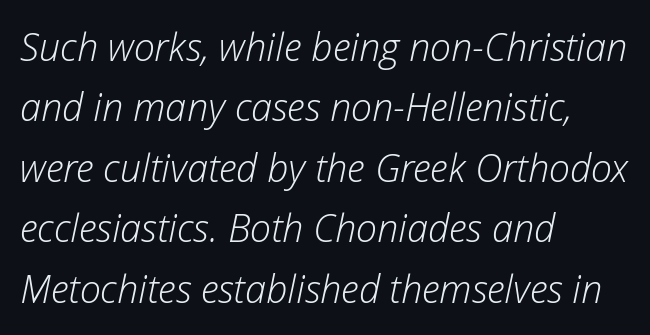
{"italic": "yes", "lean": "right", "slant_degrees": 12, "bold": "no", "weight": "light", "width": "normal", "stroke_contrast": "low", "x_height": "medium", "monospaced": "no", "underline": "no", "align": "left", "line_spacing": "normal", "line_spacing_ratio": 1.59, "letter_spacing": "normal", "letter_spacing_em": 0.0, "glyph_px": 38}
